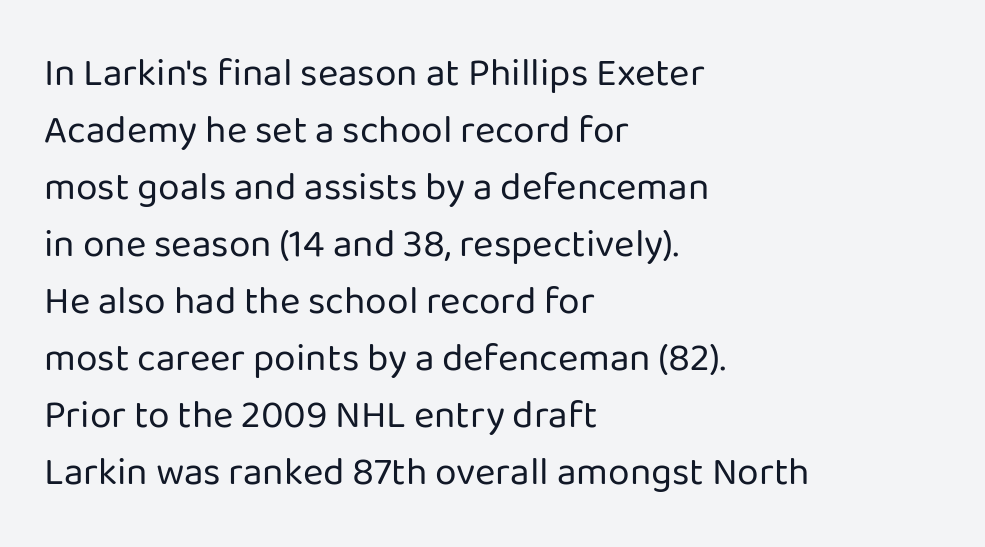
Letters have the restrained weight of plain body copy at most. Between one letter and the next there's only the usual sliver of space. In terms of letterform style, serifs are entirely absent. Horizontally, the lines are justified to the leading edge only. A typesetter would mark this as roman, not italic. Anything drawn beneath the words? Only blank space.
